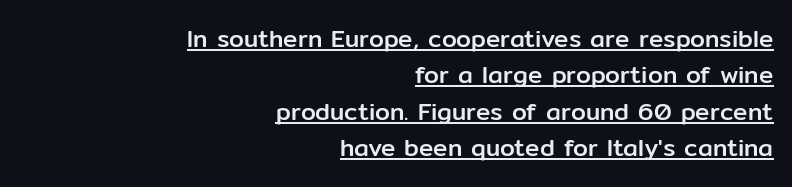
The passage shown has conventional tracking throughout. If you measured baseline to baseline, you'd find a middling distance. Notice how the stems are strictly vertical — no italics here. The lettering is marked with a stroke running underneath it. Casual observation: everything's shoved over to the right.
